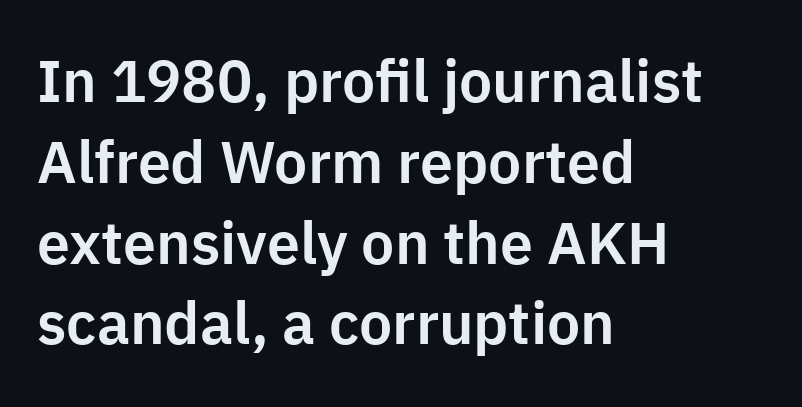
The image shows 59 px sans-serif type, upright; set left-aligned, normal line spacing (1.37x), normal letter spacing, not underlined; low stroke contrast and a medium x-height.
